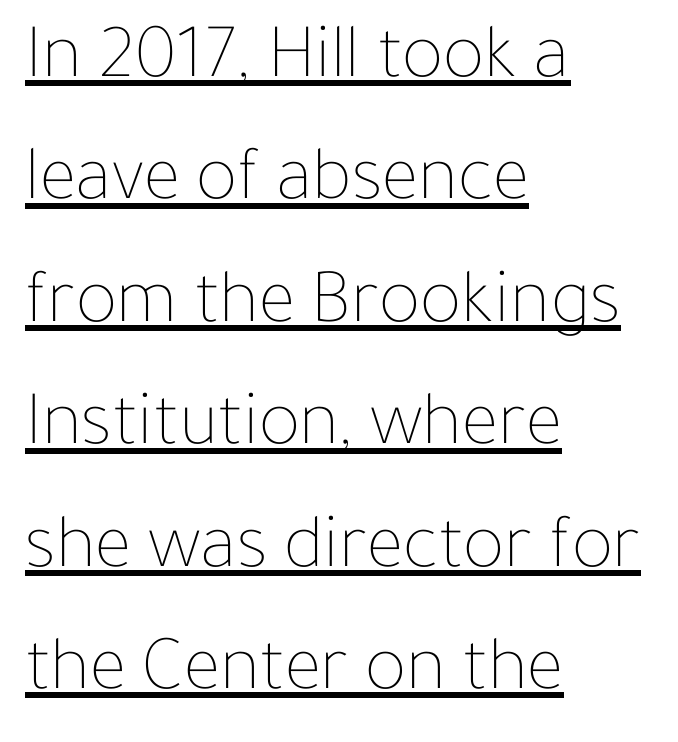
Q: Is the text bold? A: No.
Q: Is the text italic (slanted)? A: No, it is upright.
Q: Is the text underlined? A: Yes.
Q: How is the paragraph aligned? A: Left-aligned.
Q: Is the spacing between letters normal or unusually wide? A: Normal.
Q: Is the spacing between lines tight, normal or loose? A: Normal.
Q: Width (condensed, normal, or wide)? A: Normal.
Q: Stroke contrast? A: Low.
Q: x-height? A: Medium.
Q: Monospaced? A: No.
